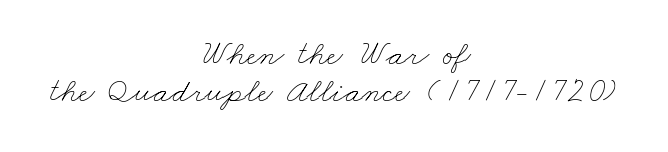
Q: Is the text bold? A: No.
Q: Is the text underlined? A: No.
Q: How is the paragraph aligned? A: Centered.
Q: Is the spacing between letters normal or unusually wide? A: Normal.
Q: Is the spacing between lines tight, normal or loose? A: Tight.
Q: Width (condensed, normal, or wide)? A: Wide.
Q: Stroke contrast? A: Low.
Q: x-height? A: Small.
Q: Monospaced? A: No.
